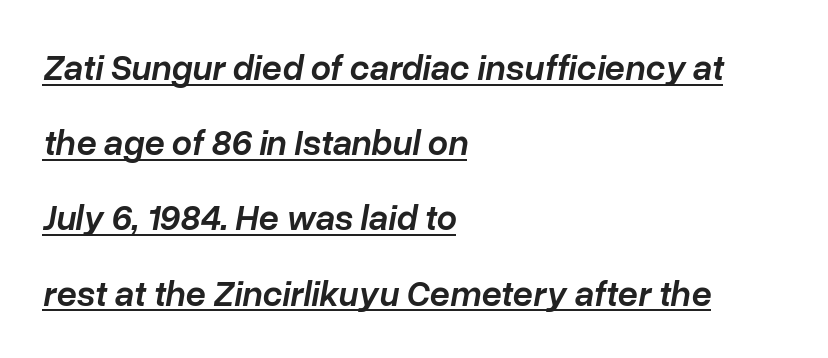
{"italic": "yes", "lean": "right", "slant_degrees": 10, "bold": "semi", "weight": "semibold", "width": "normal", "stroke_contrast": "low", "x_height": "medium", "monospaced": "no", "underline": "yes", "align": "left", "line_spacing": "loose", "line_spacing_ratio": 2.09, "letter_spacing": "normal", "letter_spacing_em": 0.0, "glyph_px": 36}
